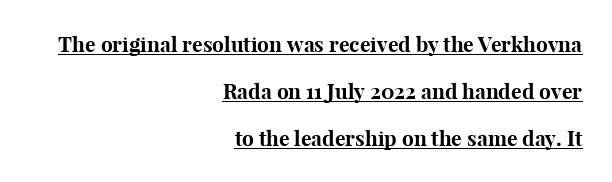
Visually the block forms a straight wall on the right and a jagged coastline on the left. The leading is generous, giving the passage an open texture. Posture: vertical. Descenders here cross a horizontal rule under the line. Tracking value appears to be zero — textbook default spacing. Heavy-handed strokes throughout: this text is bold.
